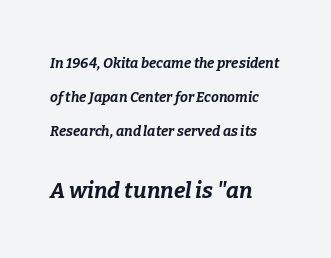
The font's italic variant was chosen for this text. Bigger letters appear in the bottom chunk; the top chunk is reduced. Heavy, bold letterforms. Line spacing here is loose.
